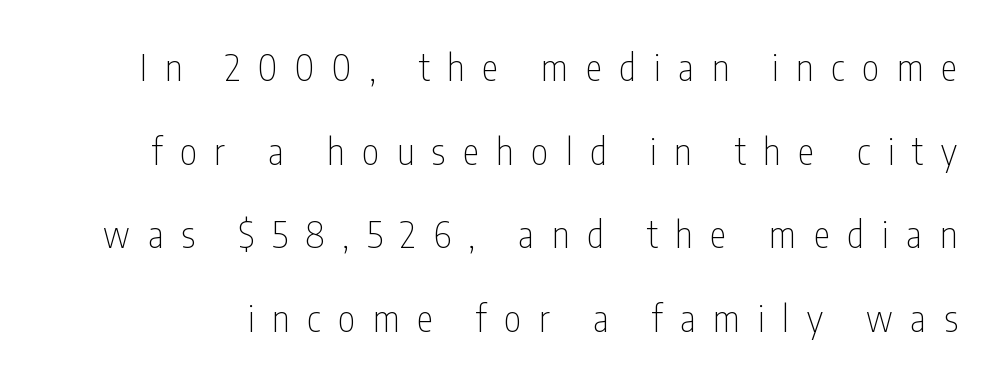
{"serif": "no", "italic": "no", "bold": "no", "weight": "thin", "width": "condensed", "stroke_contrast": "low", "x_height": "medium", "monospaced": "no", "underline": "no", "line_spacing": "loose", "line_spacing_ratio": 2.26, "letter_spacing": "wide", "letter_spacing_em": 0.48, "glyph_px": 37}
